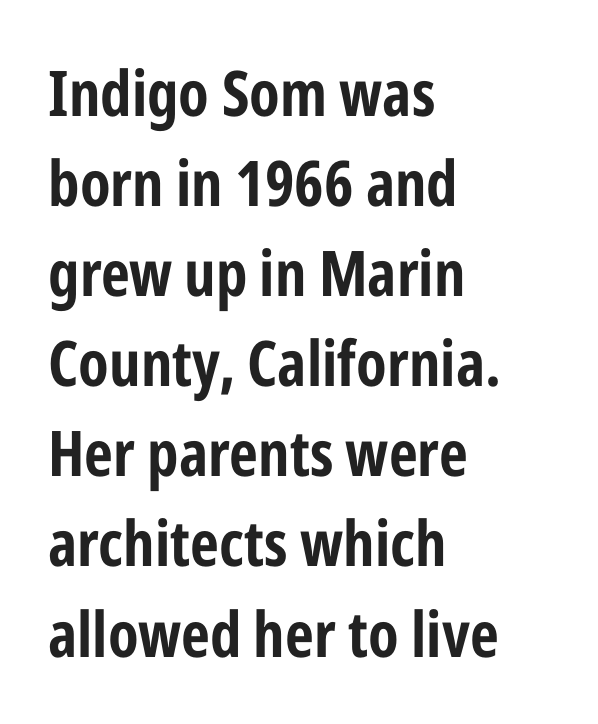
{"serif": "no", "italic": "no", "bold": "yes", "weight": "bold", "width": "condensed", "stroke_contrast": "low", "x_height": "medium", "monospaced": "no", "underline": "no", "align": "left", "line_spacing": "normal", "line_spacing_ratio": 1.43, "letter_spacing": "normal", "letter_spacing_em": 0.0, "glyph_px": 63}
